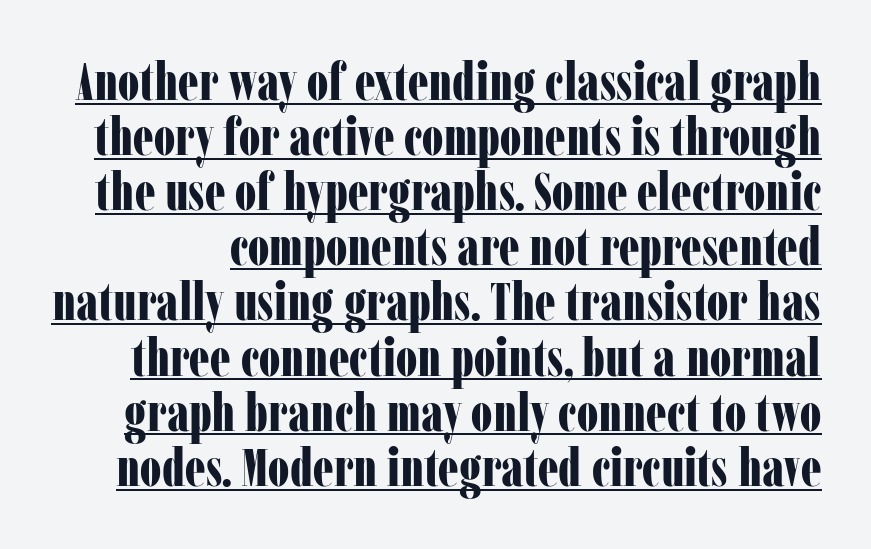
These words are printed bold, with thick strokes throughout. You could not count columns in this text — the font is proportionally spaced. If you measured baseline to baseline, you'd find a short distance. Rendered with straight, roman letterforms.
